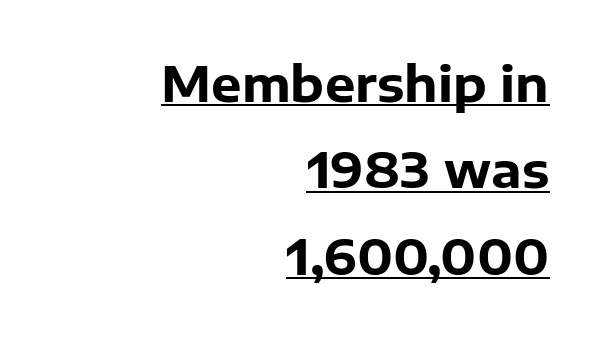
Q: Is the text bold? A: Yes.
Q: Is the text italic (slanted)? A: No, it is upright.
Q: Is the typeface a serif or a sans-serif typeface? A: Sans-serif.
Q: Is the text underlined? A: Yes.
Q: How is the paragraph aligned? A: Right-aligned.
Q: Is the spacing between letters normal or unusually wide? A: Normal.
Q: Width (condensed, normal, or wide)? A: Normal.
Q: Stroke contrast? A: Low.
Q: x-height? A: Medium.
Q: Monospaced? A: No.
